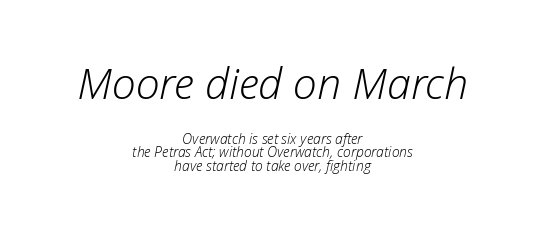
{"italic": "yes", "lean": "right", "slant_degrees": 12, "bold": "no", "weight": "light", "width": "normal", "stroke_contrast": "low", "x_height": "medium", "monospaced": "no", "underline": "no", "align": "center", "line_spacing": "tight", "line_spacing_ratio": 0.96, "letter_spacing": "normal", "letter_spacing_em": 0.0, "larger_block": "first", "size_ratio": 3.07, "glyph_px": 43}
